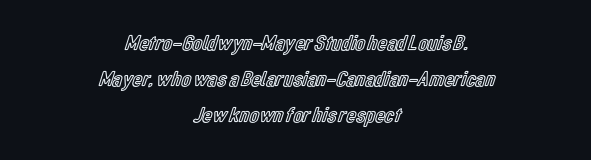
{"underline": "no", "align": "center", "line_spacing": "normal", "line_spacing_ratio": 1.64, "letter_spacing": "normal", "letter_spacing_em": 0.0, "glyph_px": 22}
